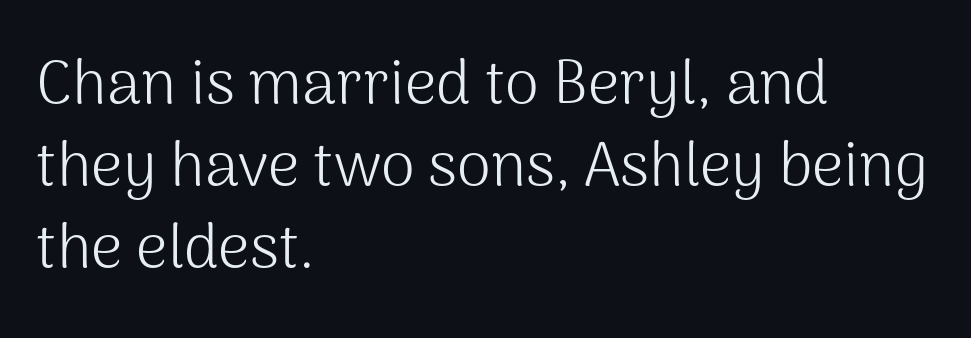
Q: Is the text bold? A: No.
Q: Is the text italic (slanted)? A: No, it is upright.
Q: Is the typeface a serif or a sans-serif typeface? A: Sans-serif.
Q: Is the text underlined? A: No.
Q: How is the paragraph aligned? A: Left-aligned.
Q: Is the spacing between letters normal or unusually wide? A: Normal.
Q: Is the spacing between lines tight, normal or loose? A: Normal.
Q: Width (condensed, normal, or wide)? A: Normal.
Q: Stroke contrast? A: Medium.
Q: x-height? A: Medium.
Q: Monospaced? A: No.
